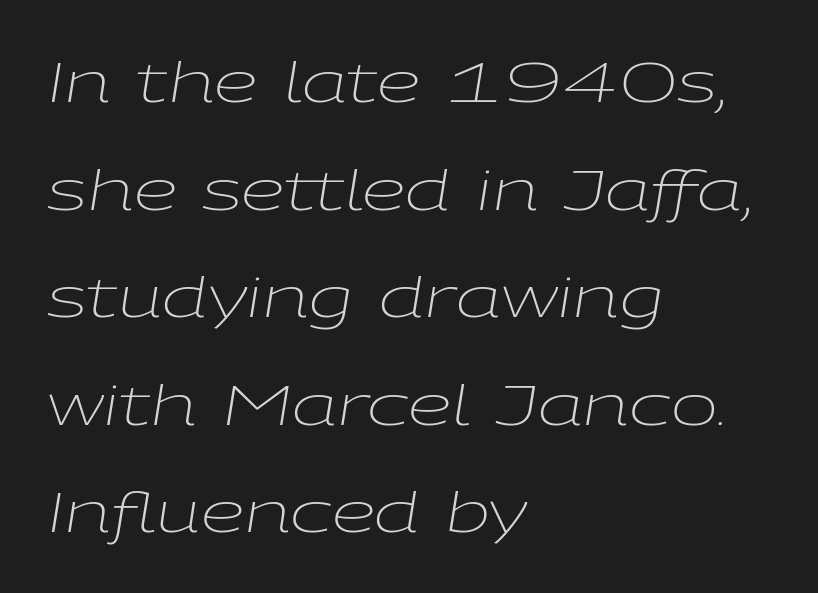
Q: Is the text bold? A: No.
Q: Is the text italic (slanted)? A: Yes, it leans right by about 9 degrees.
Q: Is the text underlined? A: No.
Q: How is the paragraph aligned? A: Left-aligned.
Q: Is the spacing between letters normal or unusually wide? A: Normal.
Q: Is the spacing between lines tight, normal or loose? A: Loose.
Q: Width (condensed, normal, or wide)? A: Wide.
Q: Stroke contrast? A: Low.
Q: x-height? A: Medium.
Q: Monospaced? A: No.
